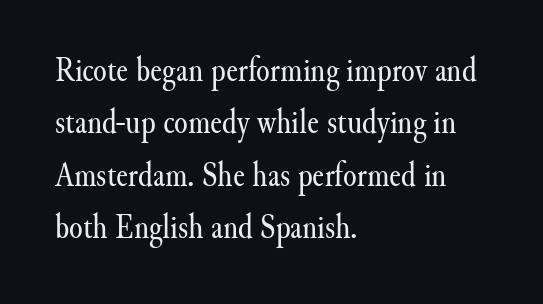
{"serif": "yes", "italic": "no", "bold": "no", "weight": "regular", "width": "normal", "stroke_contrast": "medium", "x_height": "small", "monospaced": "no", "underline": "no", "align": "left", "line_spacing": "normal", "line_spacing_ratio": 1.5, "letter_spacing": "normal", "letter_spacing_em": 0.0, "glyph_px": 35}
